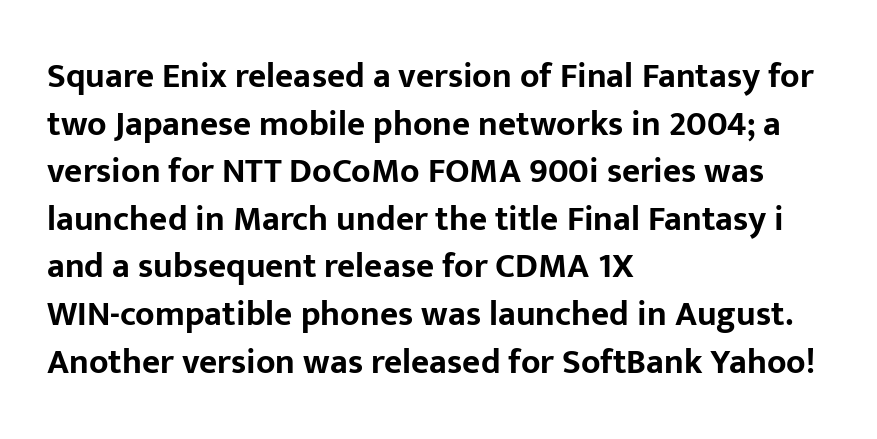
Q: Is the text bold? A: Yes.
Q: Is the text italic (slanted)? A: No, it is upright.
Q: Is the typeface a serif or a sans-serif typeface? A: Sans-serif.
Q: Is the text underlined? A: No.
Q: How is the paragraph aligned? A: Left-aligned.
Q: Is the spacing between letters normal or unusually wide? A: Normal.
Q: Is the spacing between lines tight, normal or loose? A: Normal.
Q: Width (condensed, normal, or wide)? A: Normal.
Q: Stroke contrast? A: Low.
Q: x-height? A: Medium.
Q: Monospaced? A: No.
